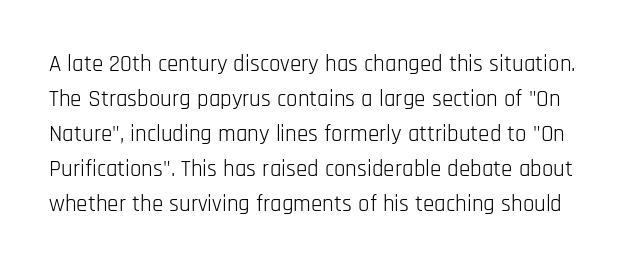
The image shows 23 px text type, upright; set normal line spacing (1.52x), normal letter spacing, not underlined.
